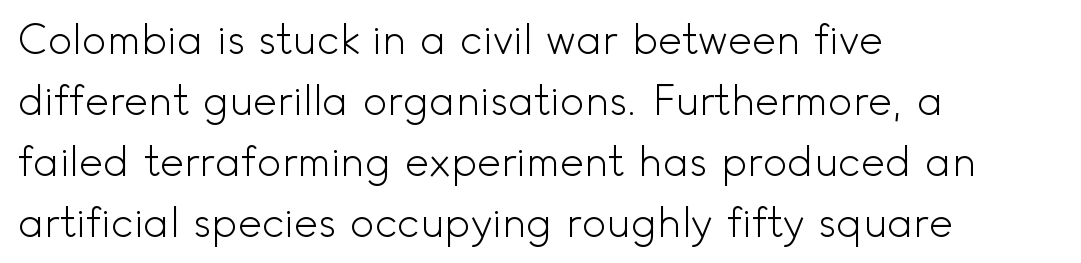
Q: Is the text bold? A: No.
Q: Is the text italic (slanted)? A: No, it is upright.
Q: Is the typeface a serif or a sans-serif typeface? A: Sans-serif.
Q: Is the text underlined? A: No.
Q: How is the paragraph aligned? A: Left-aligned.
Q: Is the spacing between letters normal or unusually wide? A: Normal.
Q: Is the spacing between lines tight, normal or loose? A: Normal.
Q: Width (condensed, normal, or wide)? A: Normal.
Q: x-height? A: Small.
Q: Monospaced? A: No.
